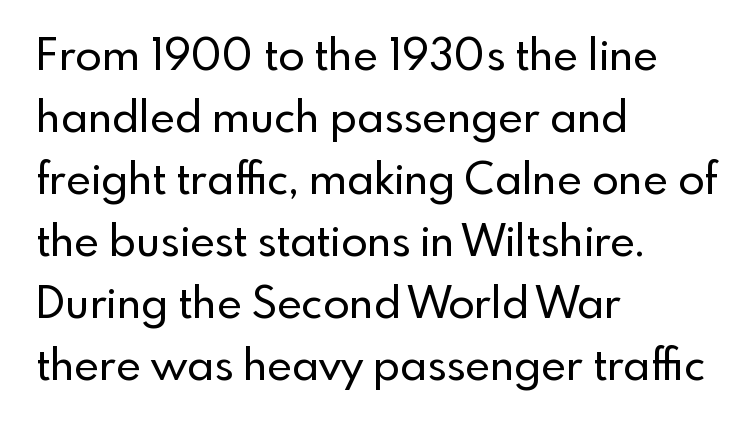
Q: Is the text italic (slanted)? A: No, it is upright.
Q: Is the typeface a serif or a sans-serif typeface? A: Sans-serif.
Q: Is the text underlined? A: No.
Q: How is the paragraph aligned? A: Left-aligned.
Q: Is the spacing between letters normal or unusually wide? A: Normal.
Q: Is the spacing between lines tight, normal or loose? A: Normal.
Q: Width (condensed, normal, or wide)? A: Normal.
Q: x-height? A: Small.
Q: Monospaced? A: No.
